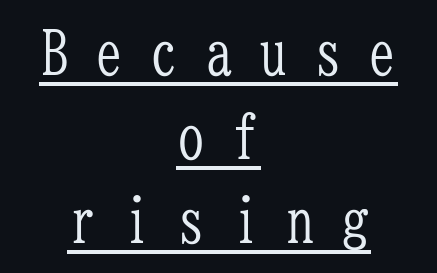
The image shows 60 px light, condensed serif type, upright, monospaced; set centered, normal line spacing (1.4x), unusually wide letter spacing (+0.41 em), underlined; low stroke contrast and a medium x-height.
